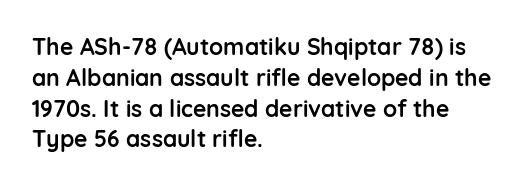
The image shows 23 px bold type, upright; set left-aligned, normal line spacing (1.34x), normal letter spacing, not underlined.
